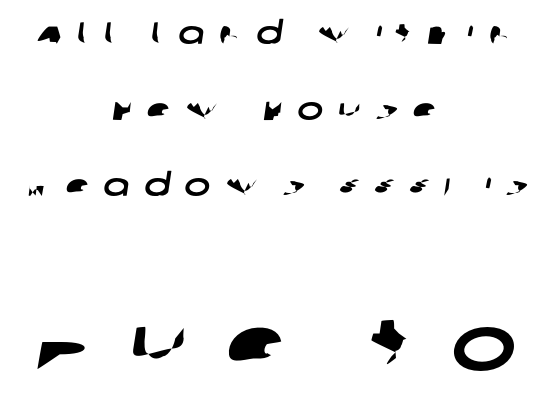
Is there much room between lines? Yes — plenty of vertical air separates them. Whoever set this made the second block the dominant, larger element. Letterform terminals end flat and unadorned throughout the passage. These lines are rendered in a variable-pitch font. The compositor balanced each line on the midline.
